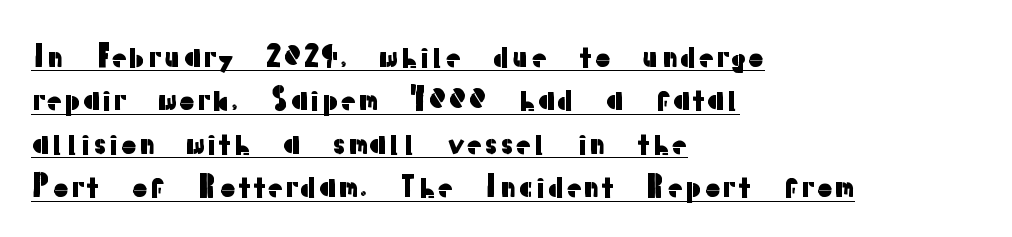
Q: Is the text italic (slanted)? A: No, it is upright.
Q: Is the typeface a serif or a sans-serif typeface? A: Sans-serif.
Q: Is the text underlined? A: Yes.
Q: How is the paragraph aligned? A: Left-aligned.
Q: Is the spacing between letters normal or unusually wide? A: Normal.
Q: Is the spacing between lines tight, normal or loose? A: Normal.
Q: Width (condensed, normal, or wide)? A: Normal.
Q: Stroke contrast? A: Low.
Q: x-height? A: Medium.
Q: Monospaced? A: No.
